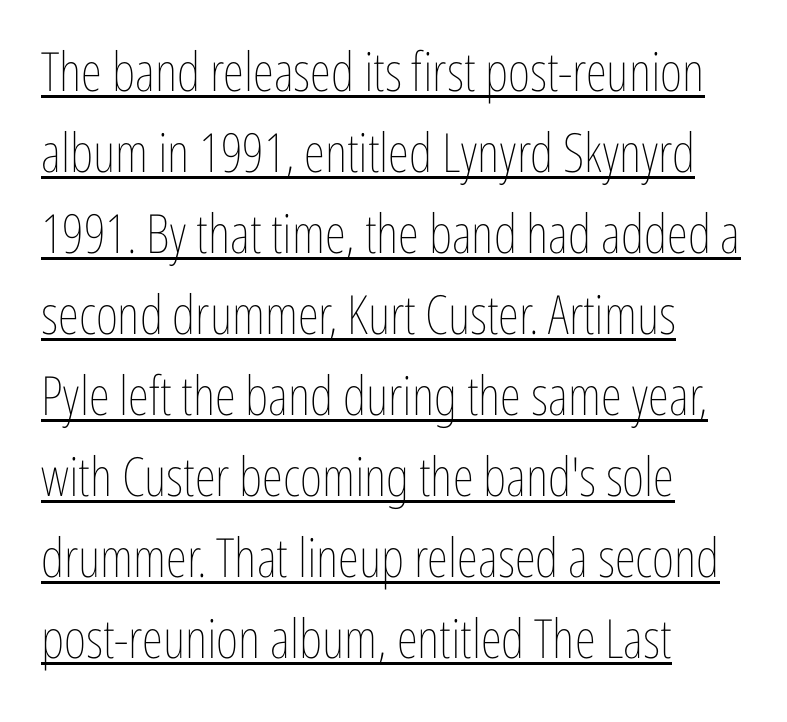
Q: Is the text bold? A: No.
Q: Is the text italic (slanted)? A: No, it is upright.
Q: Is the text underlined? A: Yes.
Q: How is the paragraph aligned? A: Left-aligned.
Q: Is the spacing between letters normal or unusually wide? A: Normal.
Q: Is the spacing between lines tight, normal or loose? A: Normal.
Q: Width (condensed, normal, or wide)? A: Condensed.
Q: Stroke contrast? A: Low.
Q: x-height? A: Medium.
Q: Monospaced? A: No.
